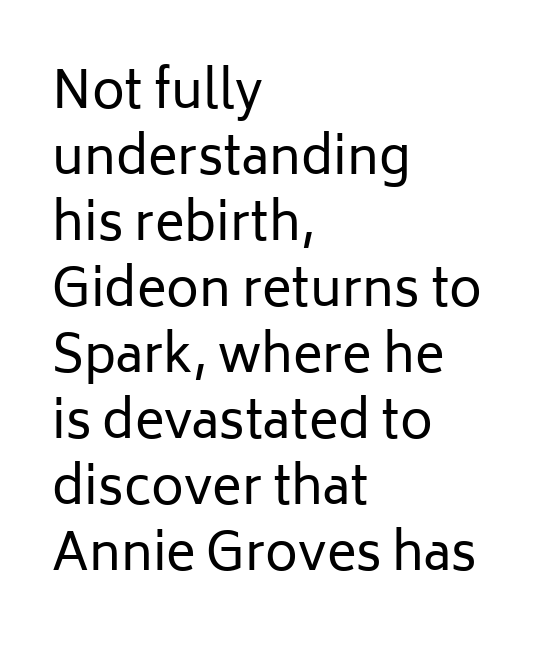
Horizontal alignment here is leftward, the default for most running prose. The strip under each line holds only bare page. Letterform terminals end flat and unadorned throughout the passage. The rendering uses natural spacing where letterforms have individual widths. What's the leading like? Ordinary, nothing unusual.
